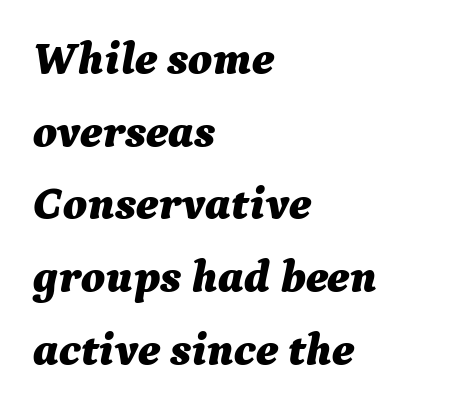
{"italic": "yes", "lean": "right", "slant_degrees": 9, "bold": "yes", "weight": "bold", "width": "normal", "stroke_contrast": "medium", "x_height": "medium", "monospaced": "no", "underline": "no", "align": "left", "line_spacing": "normal", "line_spacing_ratio": 1.58, "letter_spacing": "normal", "letter_spacing_em": 0.0, "glyph_px": 46}
